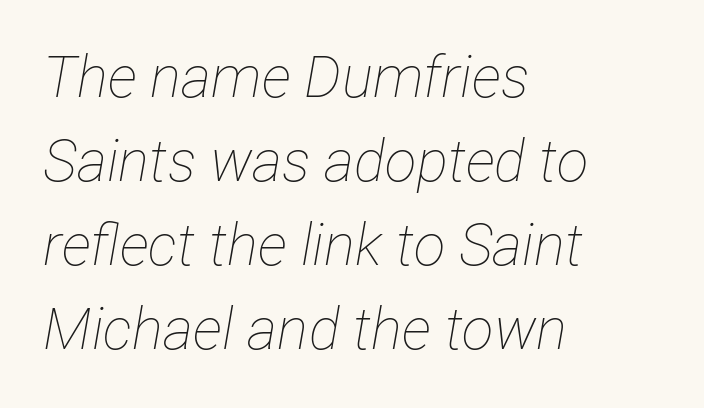
Q: Is the text bold? A: No.
Q: Is the text italic (slanted)? A: Yes, it leans right by about 12 degrees.
Q: Is the text underlined? A: No.
Q: How is the paragraph aligned? A: Left-aligned.
Q: Is the spacing between letters normal or unusually wide? A: Normal.
Q: Is the spacing between lines tight, normal or loose? A: Normal.
Q: Width (condensed, normal, or wide)? A: Condensed.
Q: Stroke contrast? A: Low.
Q: x-height? A: Medium.
Q: Monospaced? A: No.
